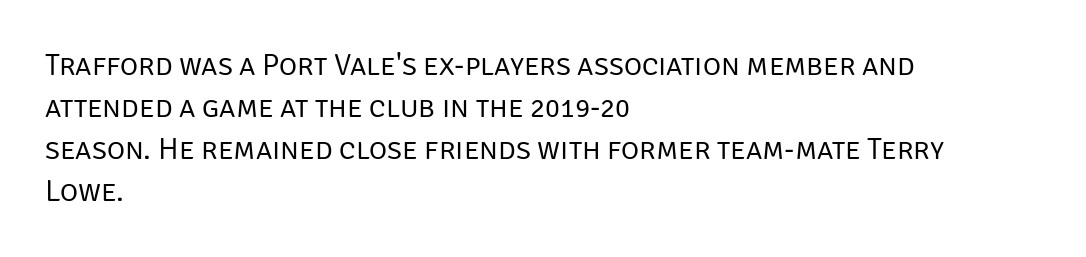
The typesetter chose a ragged-right arrangement here. The face used here is proportionally spaced, like ordinary book or web type. Tall strokes in this sample are plumb rather than angled. Words appear dense and cohesive because spacing is normal. The passage shown is typeset with a sans-serif family.
